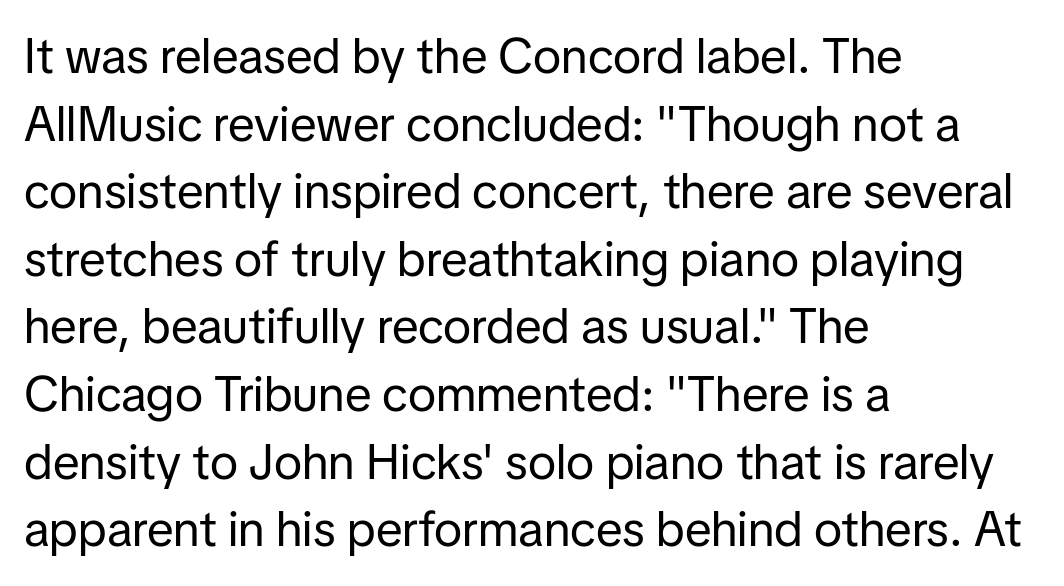
The image shows 49 px regular-weight sans-serif type, upright; set left-aligned, normal line spacing (1.38x), normal letter spacing, not underlined; low stroke contrast and a medium x-height.
